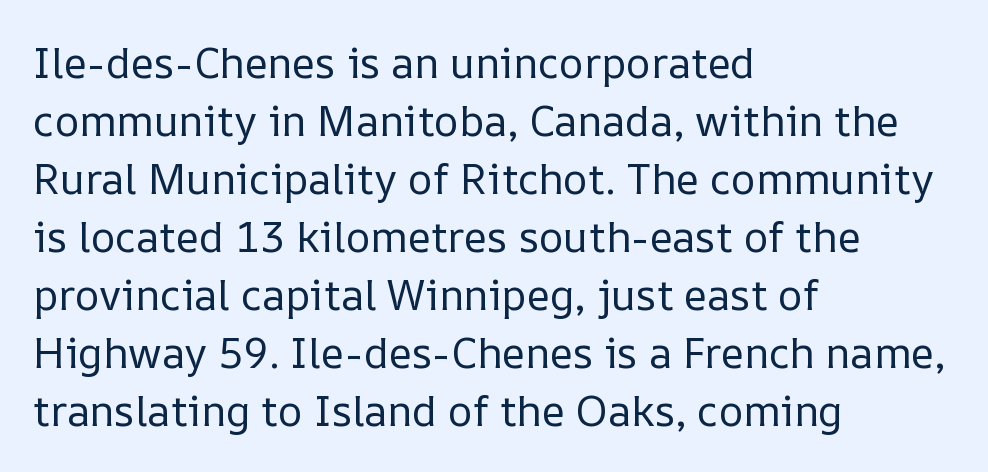
The image shows 42 px regular-weight type, upright; set left-aligned, normal line spacing (1.38x), normal letter spacing, not underlined; low stroke contrast and a medium x-height.
